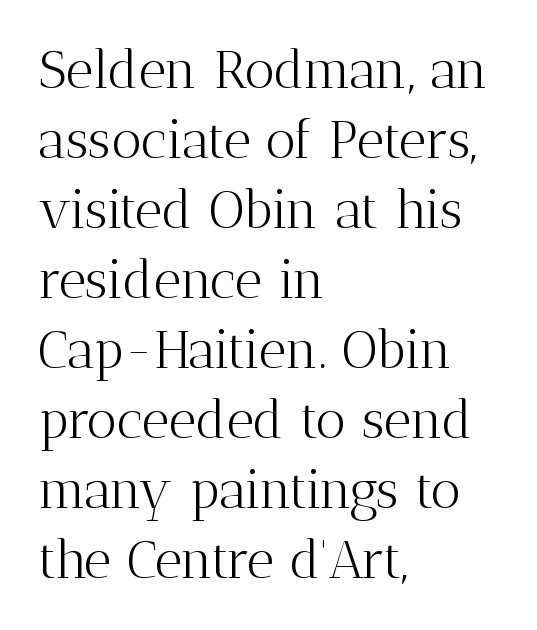
Q: Is the text bold? A: No.
Q: Is the text italic (slanted)? A: No, it is upright.
Q: Is the typeface a serif or a sans-serif typeface? A: Serif.
Q: Is the text underlined? A: No.
Q: How is the paragraph aligned? A: Left-aligned.
Q: Is the spacing between letters normal or unusually wide? A: Normal.
Q: Is the spacing between lines tight, normal or loose? A: Normal.
Q: Width (condensed, normal, or wide)? A: Normal.
Q: Stroke contrast? A: Medium.
Q: x-height? A: Medium.
Q: Monospaced? A: No.
